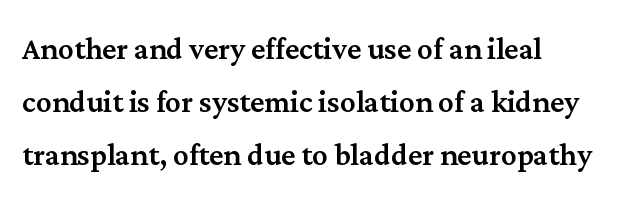
The image shows 39 px serif type, upright; set left-aligned, normal line spacing (1.36x), normal letter spacing, not underlined; medium stroke contrast and a medium x-height.
